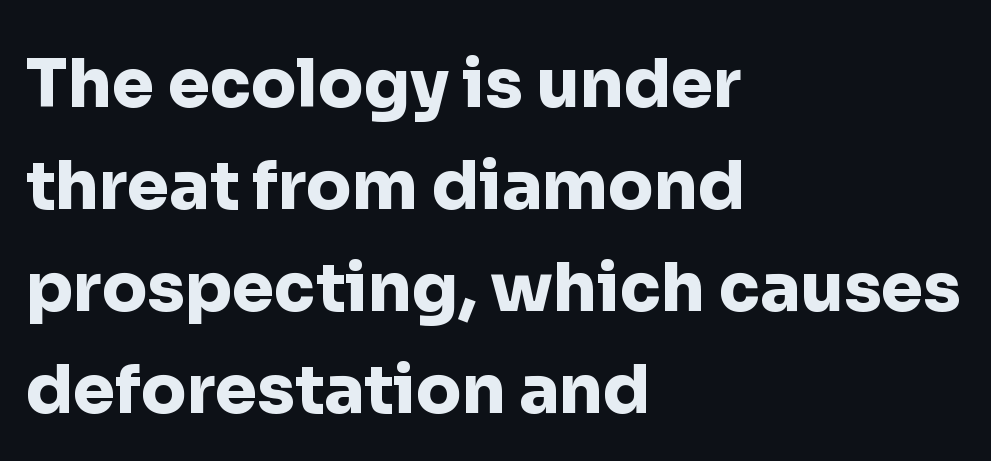
Q: Is the text bold? A: Yes.
Q: Is the text italic (slanted)? A: No, it is upright.
Q: Is the typeface a serif or a sans-serif typeface? A: Sans-serif.
Q: Is the text underlined? A: No.
Q: How is the paragraph aligned? A: Left-aligned.
Q: Is the spacing between letters normal or unusually wide? A: Normal.
Q: Is the spacing between lines tight, normal or loose? A: Normal.
Q: Width (condensed, normal, or wide)? A: Normal.
Q: Stroke contrast? A: Low.
Q: x-height? A: Medium.
Q: Monospaced? A: No.
